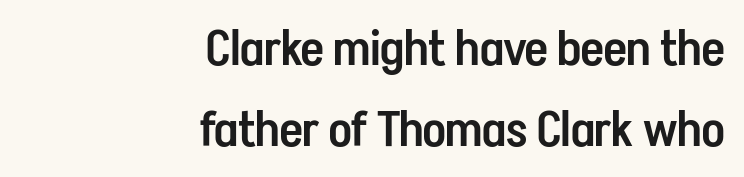
The space directly below the letters is spotless. Each glyph is drawn with semibold strokes, heavier than normal yet not fully bold. The axis of the letterforms is exactly vertical. Each line ends at the same right margin while the left side varies.
